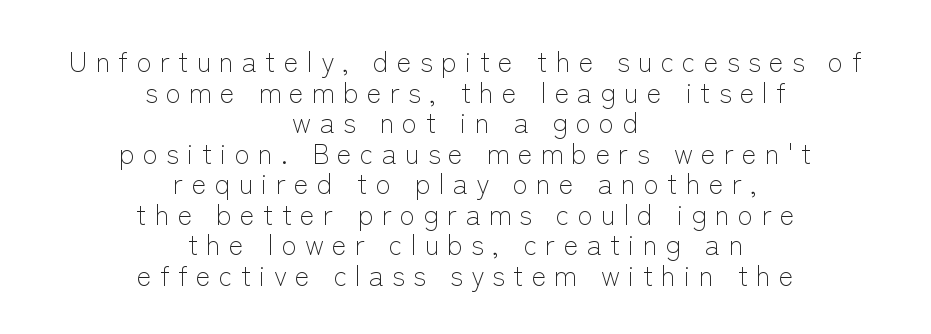
{"serif": "no", "italic": "no", "bold": "no", "weight": "light", "width": "normal", "stroke_contrast": "low", "x_height": "medium", "monospaced": "no", "underline": "no", "align": "center", "line_spacing": "tight", "line_spacing_ratio": 1.09, "letter_spacing": "wide", "letter_spacing_em": 0.29, "glyph_px": 28}
